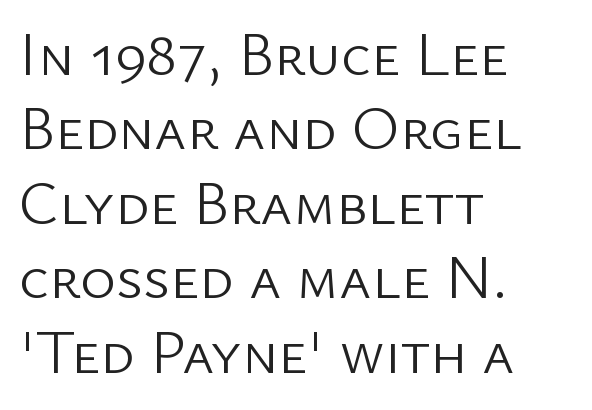
The image shows 61 px light sans-serif type, upright; set left-aligned, line spacing 1.22x, normal letter spacing, not underlined; low stroke contrast and a medium x-height.
